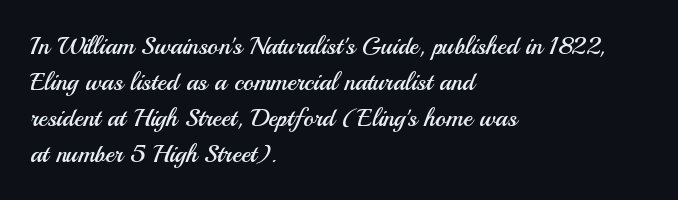
The rendering anchors every line to the left-hand side. Words appear dense and cohesive because spacing is normal. Does the leading feel generous? No, just average. A quiet, ordinary-to-light weight characterises the typeface.
